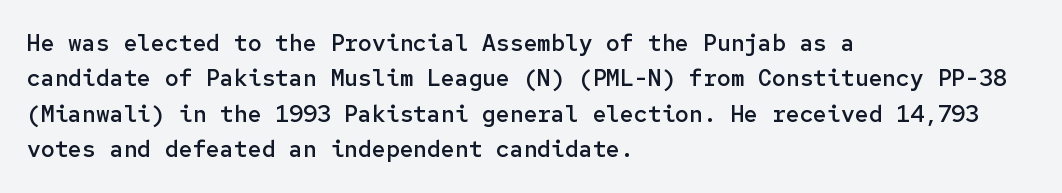
The image shows 23 px text type, upright; set left-aligned, normal line spacing (1.54x), normal letter spacing, not underlined.
